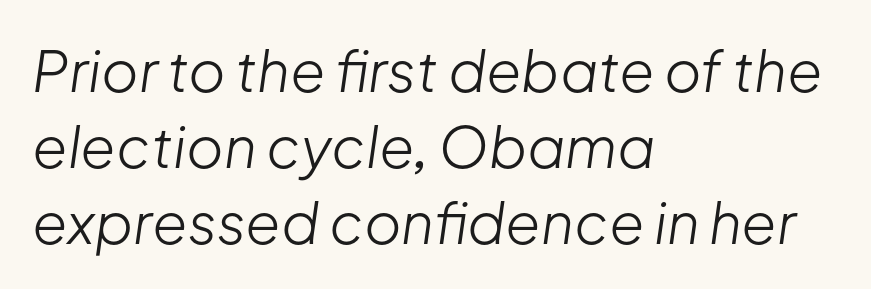
{"italic": "yes", "lean": "right", "slant_degrees": 8, "bold": "no", "weight": "light", "width": "normal", "stroke_contrast": "low", "x_height": "medium", "monospaced": "no", "underline": "no", "align": "left", "line_spacing": "normal", "line_spacing_ratio": 1.33, "letter_spacing": "normal", "letter_spacing_em": 0.0, "glyph_px": 57}
